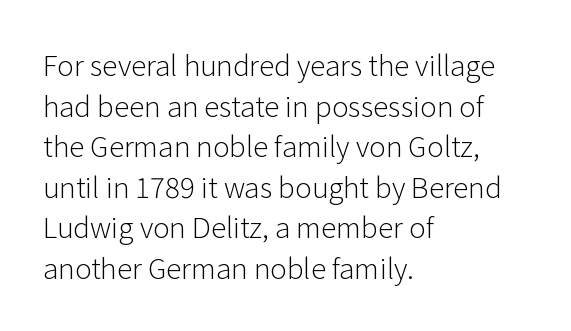
The image shows 28 px light sans-serif type, upright; set left-aligned, normal line spacing (1.45x), normal letter spacing, not underlined; low stroke contrast and a medium x-height.
